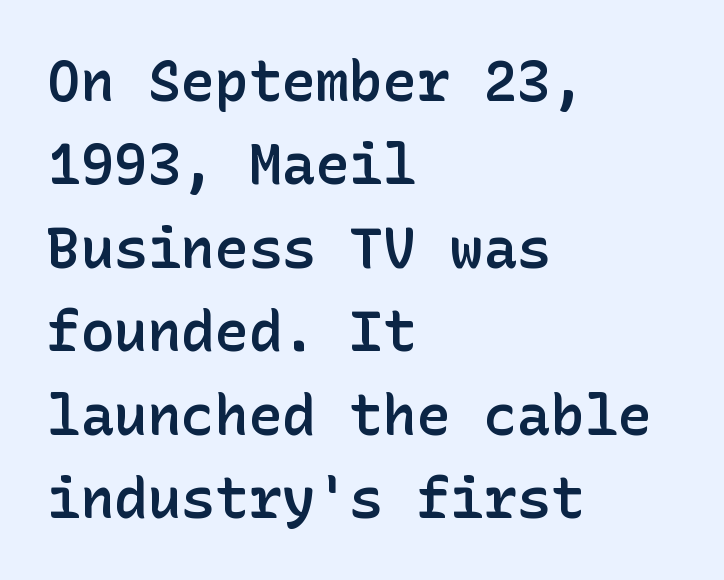
The image shows 56 px semibold sans-serif type, upright; set left-aligned, normal line spacing (1.49x), normal letter spacing, not underlined; low stroke contrast and a medium x-height.
